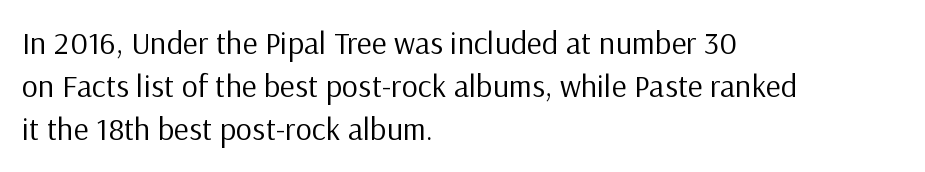
The image shows 32 px regular-weight sans-serif type, upright; set left-aligned, normal line spacing (1.35x), normal letter spacing, not underlined; low stroke contrast and a medium x-height.
